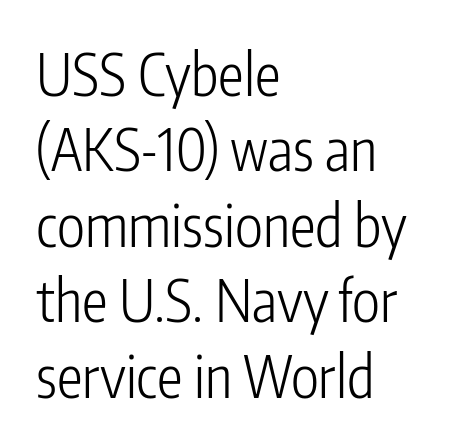
Q: Is the text bold? A: No.
Q: Is the text italic (slanted)? A: No, it is upright.
Q: Is the typeface a serif or a sans-serif typeface? A: Sans-serif.
Q: Is the text underlined? A: No.
Q: How is the paragraph aligned? A: Left-aligned.
Q: Is the spacing between letters normal or unusually wide? A: Normal.
Q: Is the spacing between lines tight, normal or loose? A: Normal.
Q: Width (condensed, normal, or wide)? A: Condensed.
Q: Stroke contrast? A: Low.
Q: x-height? A: Medium.
Q: Monospaced? A: No.
